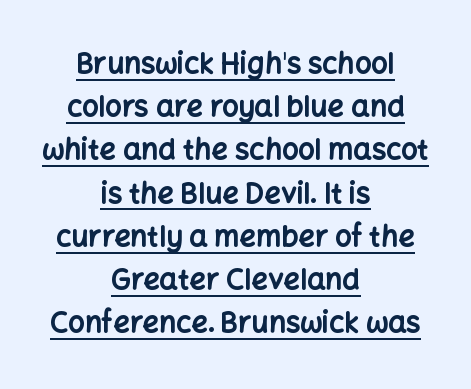
The image shows 29 px bold sans-serif type, upright; set centered, normal line spacing (1.49x), normal letter spacing, underlined; low stroke contrast and a medium x-height.
